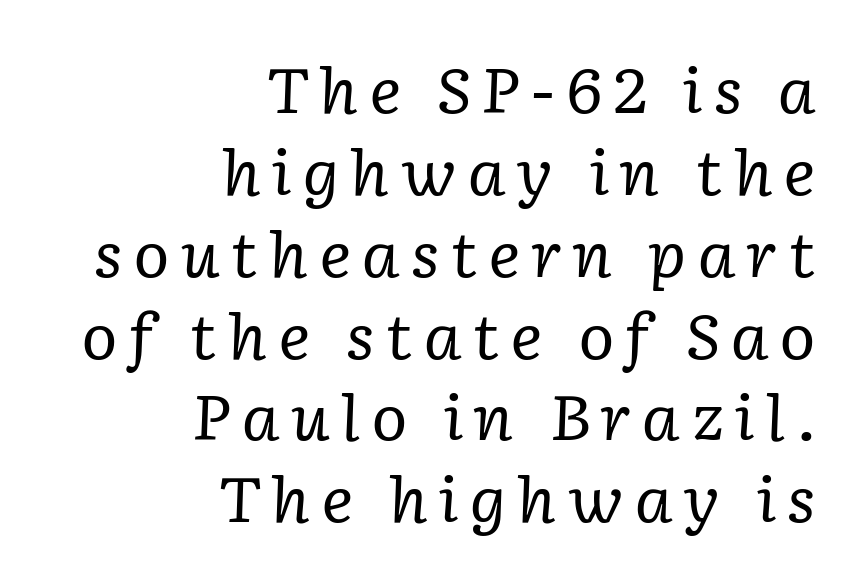
{"serif": "yes", "italic": "yes", "lean": "right", "slant_degrees": 2, "bold": "no", "weight": "regular", "width": "normal", "stroke_contrast": "low", "x_height": "medium", "monospaced": "no", "underline": "no", "align": "right", "line_spacing": "normal", "line_spacing_ratio": 1.32, "glyph_px": 62}
